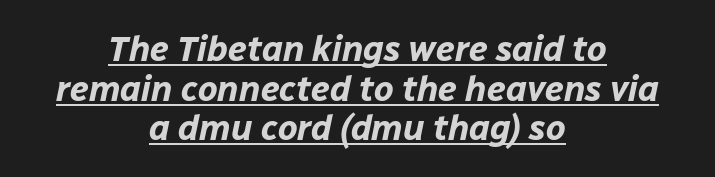
The image shows 35 px bold type, italic (leaning right); set centered, tight line spacing (1.13x), normal letter spacing, underlined; low stroke contrast and a medium x-height.
